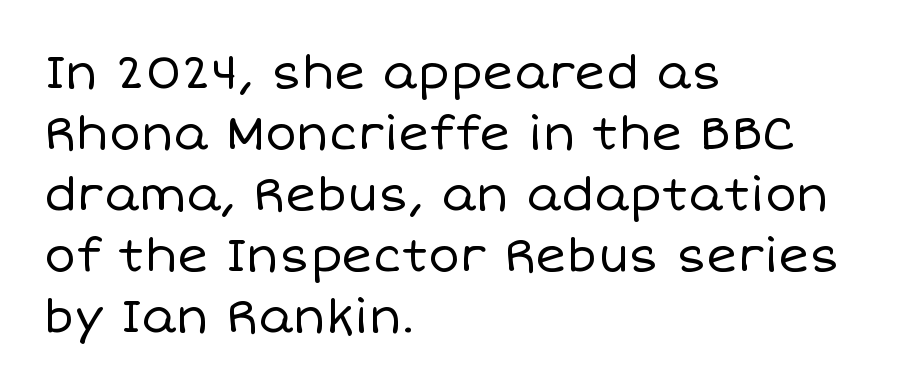
The image shows 47 px regular-weight type, upright; set left-aligned, normal line spacing (1.3x), normal letter spacing, not underlined; low stroke contrast and a large x-height.
